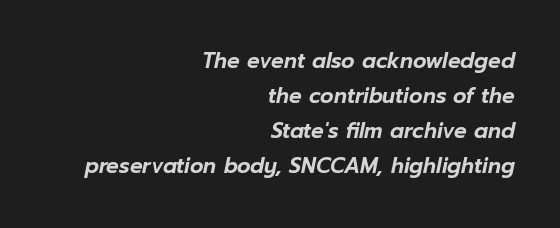
The image shows 21 px text type, italic (leaning right); set right-aligned, normal line spacing (1.67x), normal letter spacing, not underlined.
